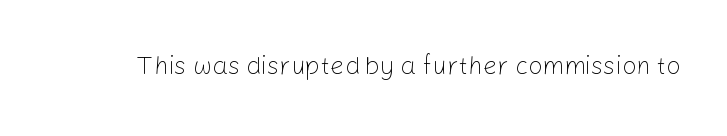
Q: Is the text bold? A: No.
Q: Is the text italic (slanted)? A: No, it is upright.
Q: Is the text underlined? A: No.
Q: Is the spacing between letters normal or unusually wide? A: Normal.
